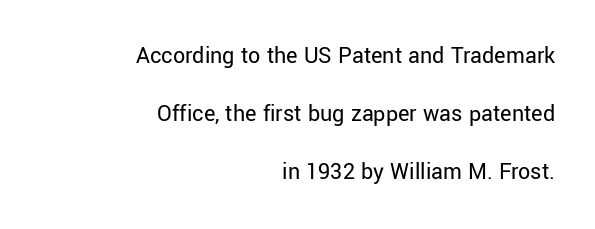
The image shows 24 px text type, upright; set right-aligned, loose line spacing (2.42x), normal letter spacing, not underlined.
